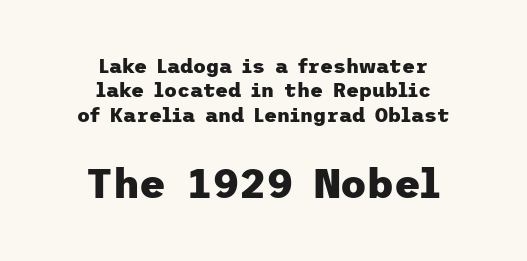
The image shows 41 px heavy sans-serif type, upright; set centered, line spacing 1.22x, normal letter spacing, not underlined; the second (bottom) block is 2.05x larger; low stroke contrast and a medium x-height.
